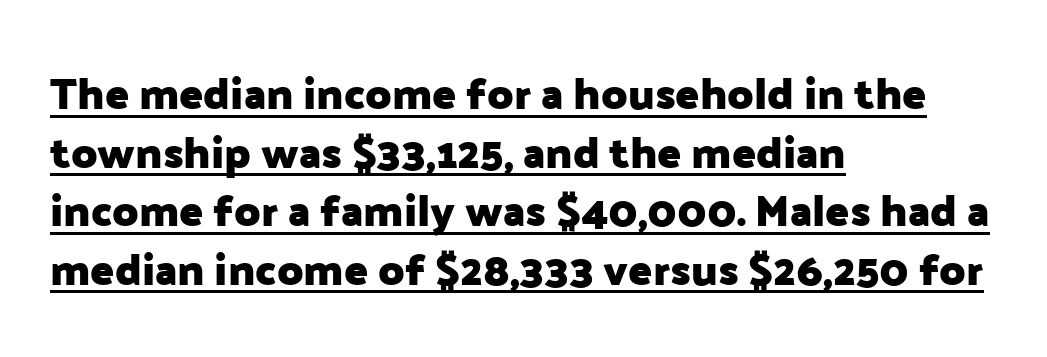
The rag falls on the right side of this text block. You could not count columns in this text — the font is proportionally spaced. Do the letters lean? They stand straight. No extra tracking has been applied to these lines.
